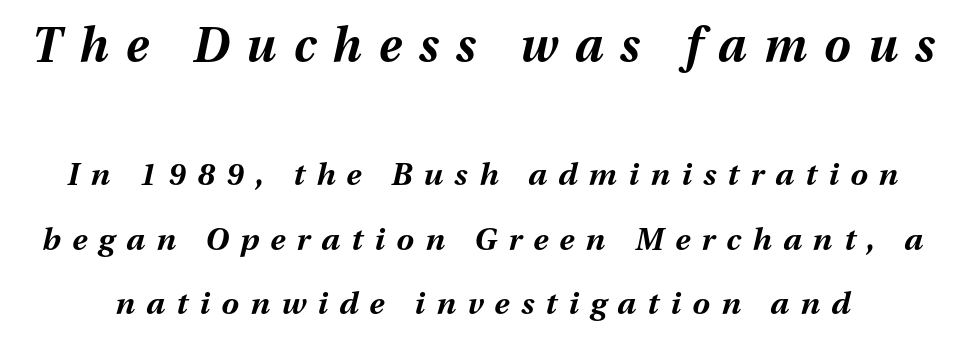
{"italic": "yes", "lean": "right", "slant_degrees": 13, "bold": "yes", "weight": "bold", "width": "normal", "stroke_contrast": "medium", "x_height": "medium", "monospaced": "no", "underline": "no", "line_spacing": "loose", "line_spacing_ratio": 2.09, "letter_spacing": "wide", "letter_spacing_em": 0.37, "larger_block": "first", "size_ratio": 1.52, "glyph_px": 47}
